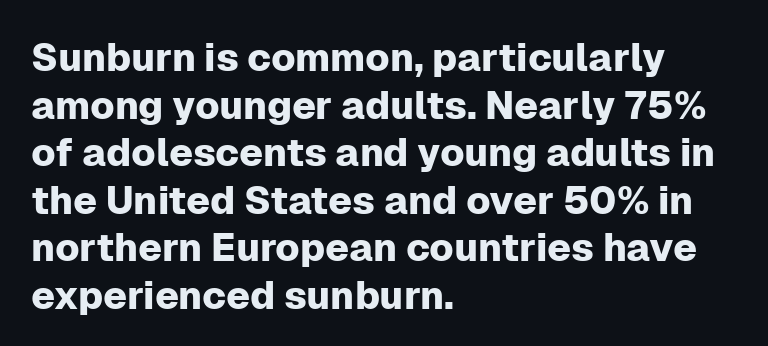
The image shows 39 px sans-serif type, upright; set left-aligned, line spacing 1.22x, normal letter spacing, not underlined; low stroke contrast and a medium x-height.
